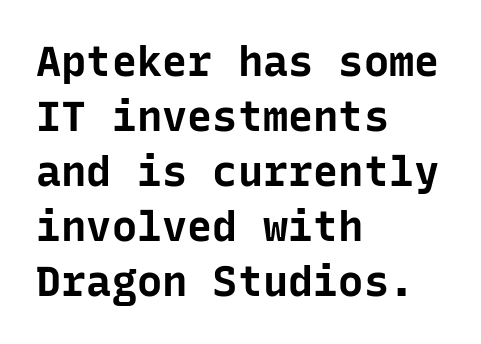
The font family rendered here belongs to the sans-serif group. The typesetter chose a ragged-right arrangement here. Ascenders rise straight up at ninety degrees. On the weight axis this lands at bold, roughly 700. Descenders hang freely into open space. Monospaced: the letters line up in strict vertical columns.
